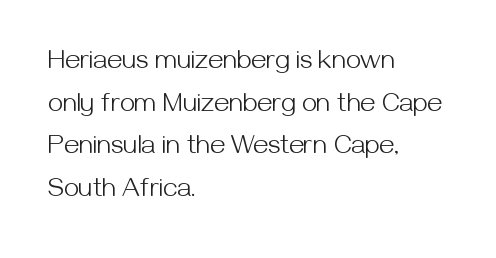
{"italic": "no", "bold": "no", "underline": "no", "align": "left", "line_spacing": "normal", "line_spacing_ratio": 1.58, "letter_spacing": "normal", "letter_spacing_em": 0.0, "glyph_px": 27}
